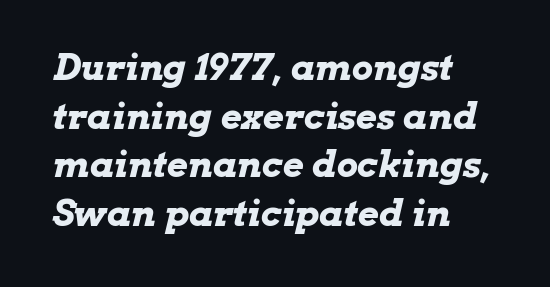
The text carries the slant typical of an italic or oblique font. The lines are quadded left. Honestly, the letter spacing is just normal — you wouldn't notice it. The letters are bold, with thick, heavy strokes.
